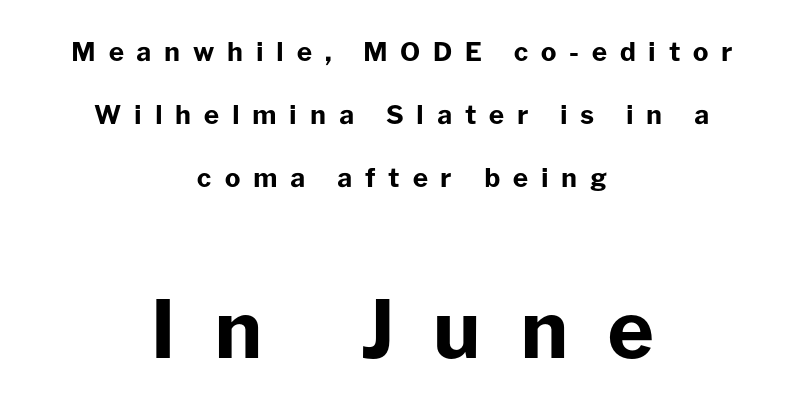
The image shows 79 px bold sans-serif type, upright; set centered, loose line spacing (2.43x), unusually wide letter spacing (+0.49 em), not underlined; the second (bottom) block is 3.04x larger; low stroke contrast and a medium x-height.
